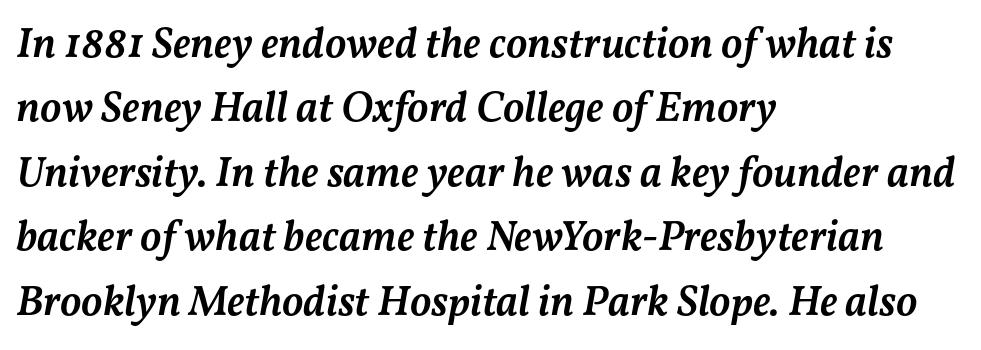
{"italic": "yes", "lean": "right", "slant_degrees": 11, "bold": "semi", "weight": "semibold", "width": "normal", "stroke_contrast": "medium", "x_height": "medium", "monospaced": "no", "underline": "no", "align": "left", "line_spacing": "normal", "line_spacing_ratio": 1.5, "letter_spacing": "normal", "letter_spacing_em": 0.0, "glyph_px": 43}
